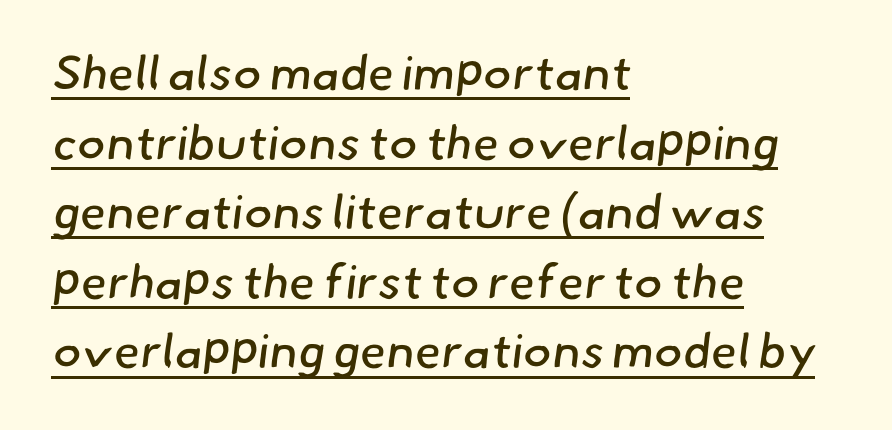
{"serif": "no", "bold": "no", "weight": "regular", "width": "normal", "stroke_contrast": "low", "x_height": "small", "monospaced": "no", "underline": "yes", "align": "left", "line_spacing": "normal", "line_spacing_ratio": 1.45, "letter_spacing": "normal", "letter_spacing_em": 0.0, "glyph_px": 48}
